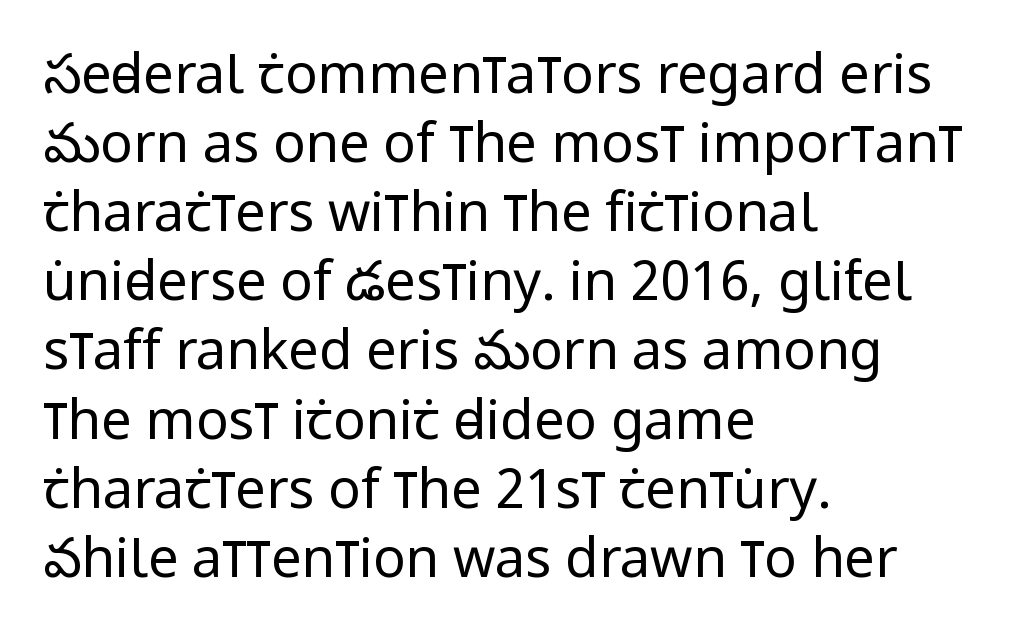
{"serif": "no", "italic": "no", "bold": "no", "weight": "regular", "width": "condensed", "stroke_contrast": "low", "x_height": "large", "monospaced": "no", "underline": "no", "align": "left", "line_spacing": "normal", "line_spacing_ratio": 1.28, "letter_spacing": "normal", "letter_spacing_em": 0.0, "glyph_px": 54}
